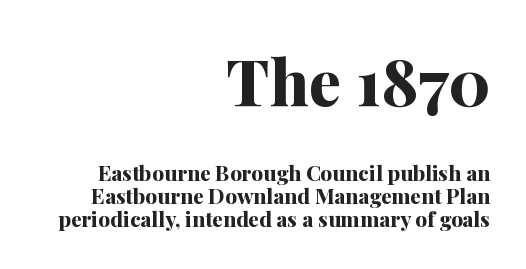
Q: Is the text bold? A: Yes.
Q: Is the text italic (slanted)? A: No, it is upright.
Q: Is the typeface a serif or a sans-serif typeface? A: Serif.
Q: Is the text underlined? A: No.
Q: How is the paragraph aligned? A: Right-aligned.
Q: Is the spacing between letters normal or unusually wide? A: Normal.
Q: Is the spacing between lines tight, normal or loose? A: Tight.
Q: Which block of text is set in a larger size, the first (top) or the second (bottom)? A: The first (top) one.
Q: Width (condensed, normal, or wide)? A: Normal.
Q: Stroke contrast? A: Medium.
Q: x-height? A: Medium.
Q: Monospaced? A: No.
